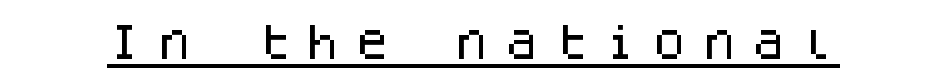
{"serif": "no", "italic": "no", "width": "normal", "stroke_contrast": "low", "x_height": "large", "monospaced": "yes", "underline": "yes", "letter_spacing": "wide", "letter_spacing_em": 0.27, "glyph_px": 39}
